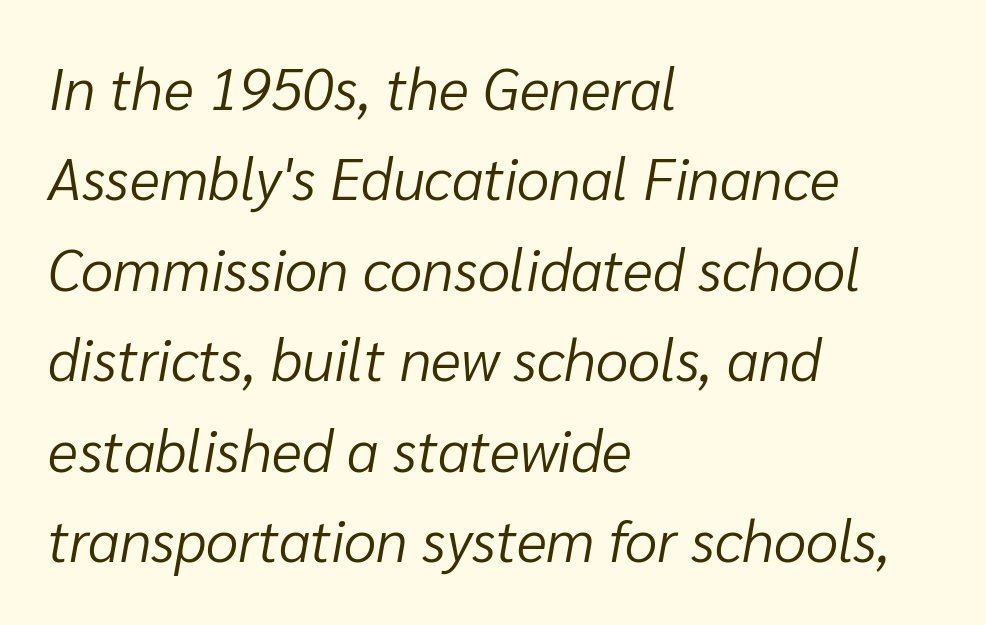
The weight tops out at a normal text grade. The rows are spaced the way most documents space them. A typesetter would mark this as italic. These lines keep a tight, regular rhythm from letter to letter. Left-aligned paragraph, ragged on the right. Spacing verdict: proportional, widths tailored to each character.
